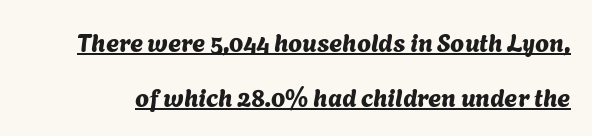
Q: Is the text underlined? A: Yes.
Q: Is the spacing between letters normal or unusually wide? A: Normal.
Q: Is the spacing between lines tight, normal or loose? A: Loose.
